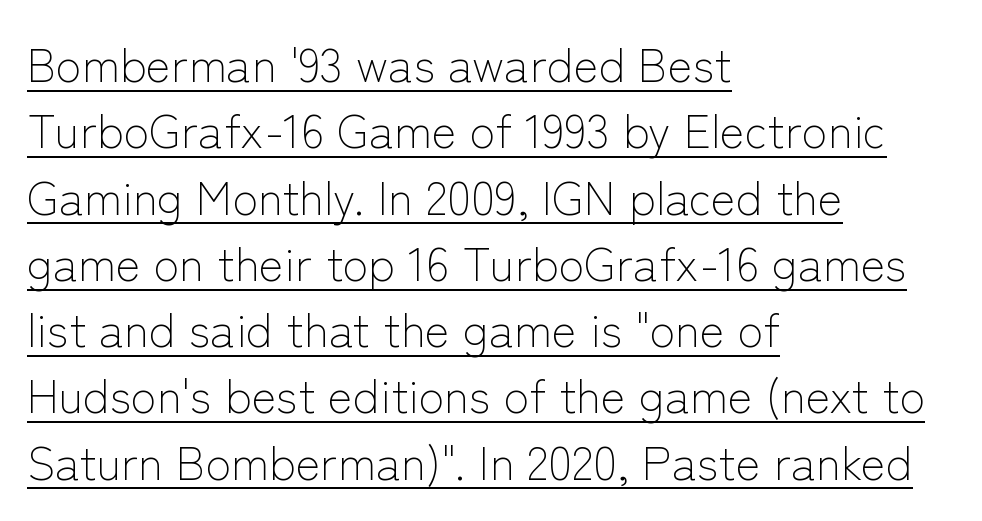
The image shows 47 px light sans-serif type, upright; set left-aligned, normal line spacing (1.41x), normal letter spacing, underlined; low stroke contrast and a medium x-height.
